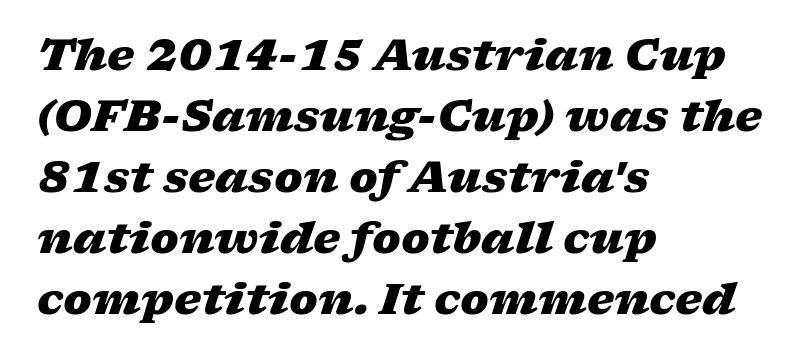
The image shows 43 px heavy, wide type, italic (leaning right); set left-aligned, normal line spacing (1.42x), normal letter spacing, not underlined; low stroke contrast and a medium x-height.
